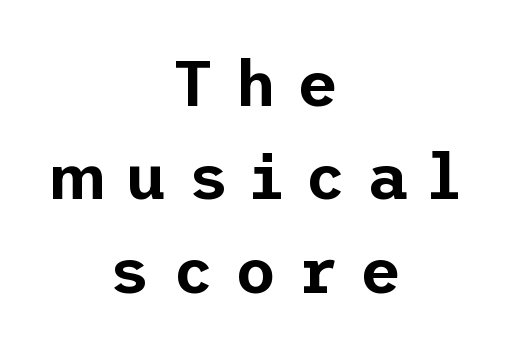
The lettering stays uniformly vertical, giving the passage a roman look. Has an underline been added? It has not. These lines are centered, leaving both edges ragged. Does extra space separate the letters? Yes, quite a lot of it. The rendering shows plain stroke endings on the letterforms — a sans-serif design.
